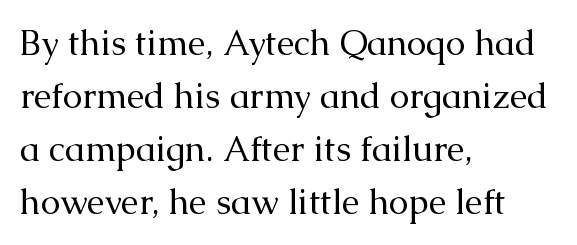
Every character sits straight up, as roman type does. The passage shown has conventional tracking throughout. Spacing verdict: proportional, widths tailored to each character. Is there much room between lines? A standard amount, neither cramped nor airy. I'd call this a serif setting — the letters wear small feet.
